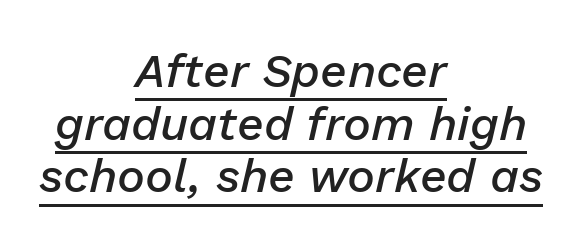
The image shows 47 px semibold type, italic (leaning right); set centered, tight line spacing (1.12x), normal letter spacing, underlined; low stroke contrast and a medium x-height.
